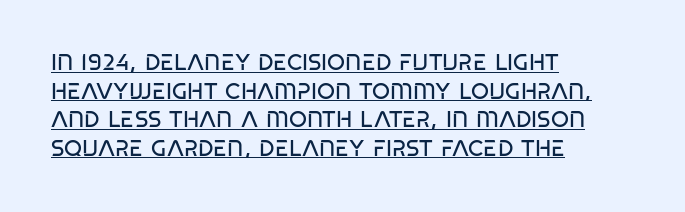
The image shows 23 px text type; set left-aligned, line spacing 1.24x, normal letter spacing, underlined.
